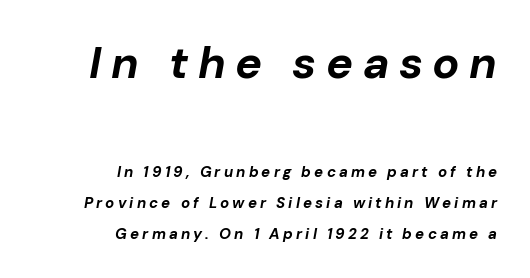
{"italic": "yes", "lean": "right", "slant_degrees": 10, "bold": "yes", "weight": "bold", "width": "normal", "stroke_contrast": "low", "x_height": "medium", "monospaced": "no", "underline": "no", "align": "right", "line_spacing": "loose", "line_spacing_ratio": 2.07, "letter_spacing": "wide", "letter_spacing_em": 0.21, "larger_block": "first", "size_ratio": 3.0, "glyph_px": 45}
